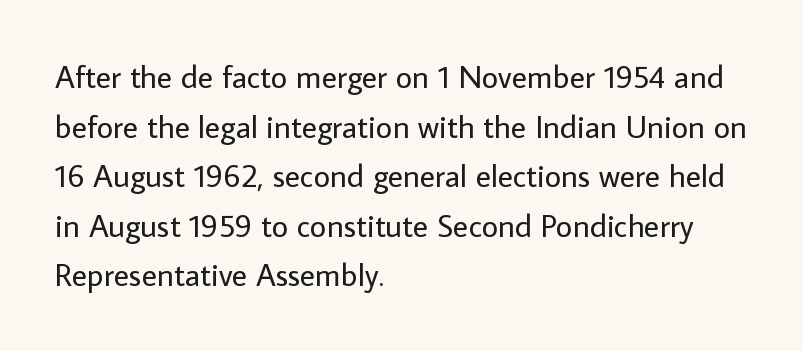
The image shows 32 px regular-weight sans-serif type, upright; set left-aligned, normal line spacing (1.55x), normal letter spacing, not underlined; low stroke contrast and a medium x-height.
